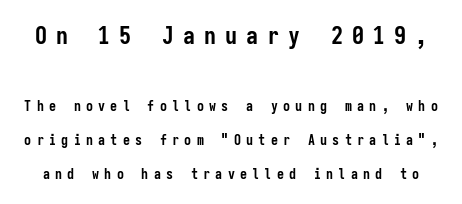
The space beneath each line is pristine and unruled. Caption: bold face, heavy strokes. Notice how the stems are strictly vertical — no italics here. In this sample the first text group is rendered at the bigger scale. This sample trades compactness for vertical openness between lines.
